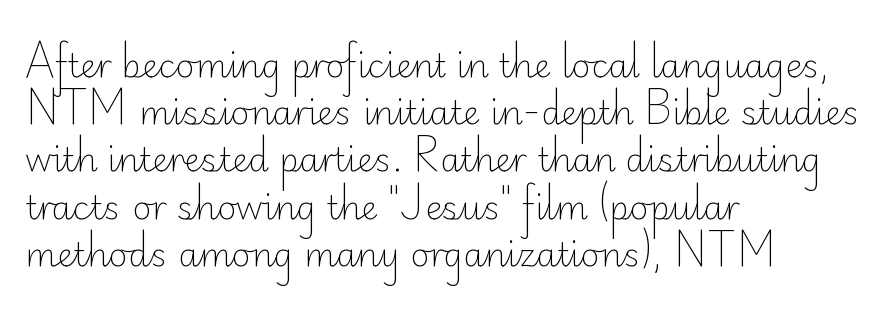
Vertical strokes here are truly vertical. Reading down the block, your eye returns to a fixed left position each line. Nope, no serifs anywhere on these letters. This rendering leaves character spacing at its baseline value. Notice how descenders clear the ascenders below comfortably — that's standard leading. Descenders are the only things crossing below the line.
